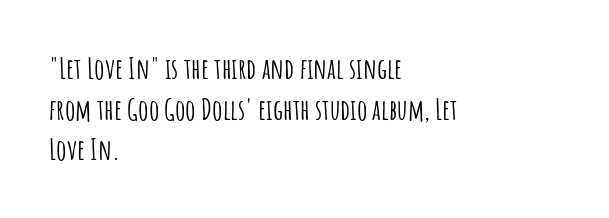
The image shows 29 px condensed sans-serif type, upright; set left-aligned, normal line spacing (1.4x), normal letter spacing, not underlined; low stroke contrast and a large x-height.
